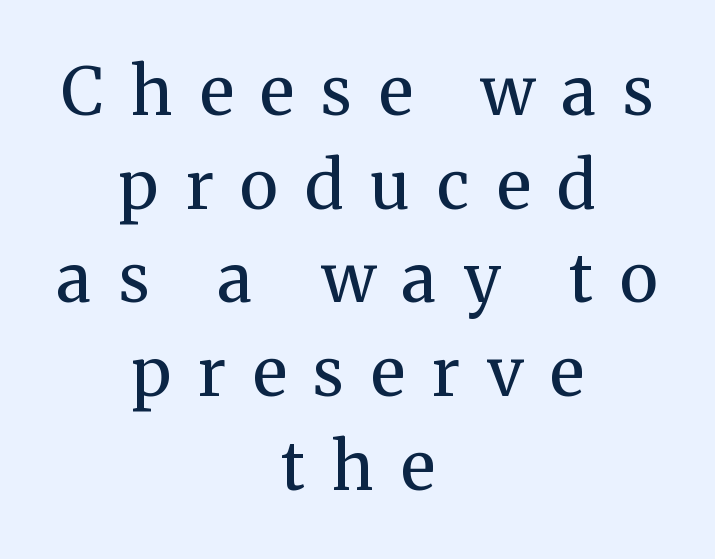
Q: Is the text bold? A: No.
Q: Is the text italic (slanted)? A: No, it is upright.
Q: Is the typeface a serif or a sans-serif typeface? A: Serif.
Q: Is the text underlined? A: No.
Q: How is the paragraph aligned? A: Centered.
Q: Is the spacing between letters normal or unusually wide? A: Unusually wide.
Q: Is the spacing between lines tight, normal or loose? A: Normal.
Q: Width (condensed, normal, or wide)? A: Normal.
Q: Stroke contrast? A: Medium.
Q: x-height? A: Medium.
Q: Monospaced? A: No.
